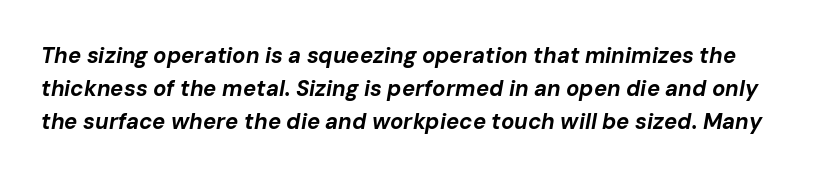
The glyphs look as if they've been sheared to an angle. Letter spacing: default. Any mark beneath the type? The region is blank. The leading is moderate, giving the passage an even texture. The letters are bold, with thick, heavy strokes.
